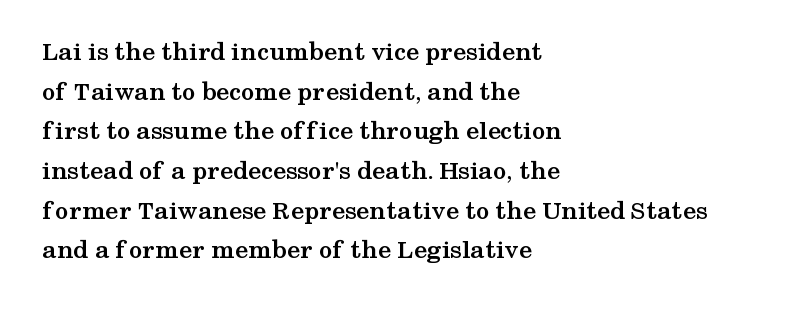
The glyphs are unaccompanied by any horizontal stroke below them. The characters look thick and weighty, a clear bold. Horizontally, the lines are justified to the leading edge only. Successive baselines arrive at the customary interval. Ordinary non-slanted type is in use.
